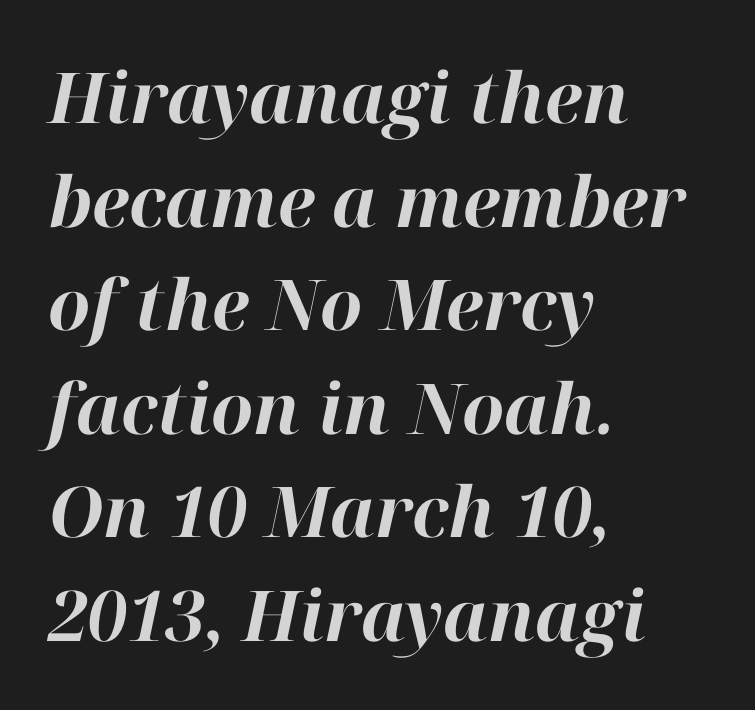
{"italic": "yes", "lean": "right", "slant_degrees": 12, "bold": "yes", "weight": "bold", "width": "normal", "stroke_contrast": "high", "x_height": "medium", "monospaced": "no", "underline": "no", "align": "left", "line_spacing": "normal", "line_spacing_ratio": 1.48, "letter_spacing": "normal", "letter_spacing_em": 0.0, "glyph_px": 70}
